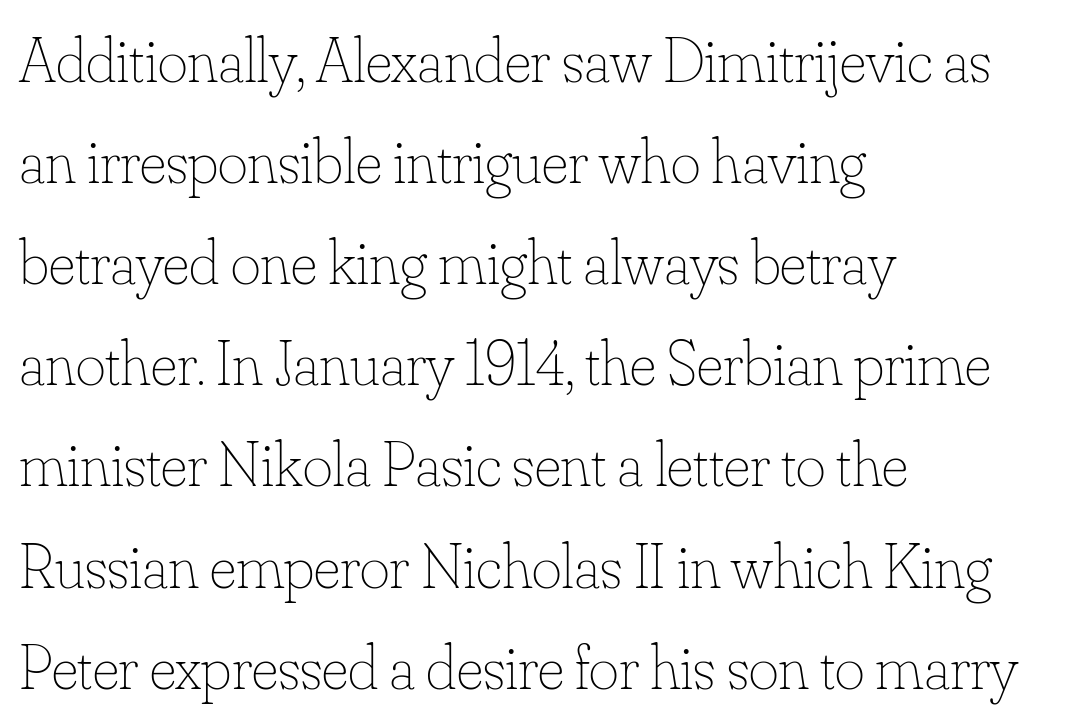
The image shows 64 px thin type, upright; set left-aligned, normal line spacing (1.58x), normal letter spacing, not underlined; low stroke contrast and a small x-height.
